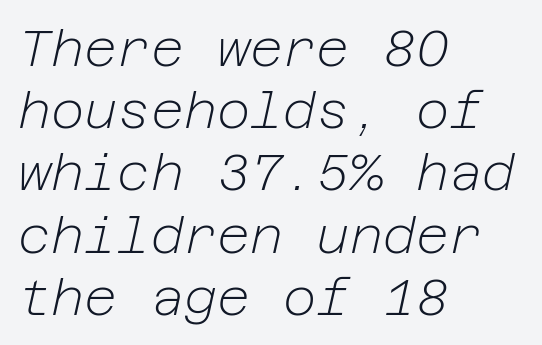
{"italic": "yes", "lean": "right", "slant_degrees": 12, "bold": "no", "weight": "light", "width": "normal", "stroke_contrast": "low", "x_height": "medium", "underline": "no", "align": "left", "line_spacing_ratio": 1.22, "letter_spacing": "normal", "letter_spacing_em": 0.0, "glyph_px": 51}
